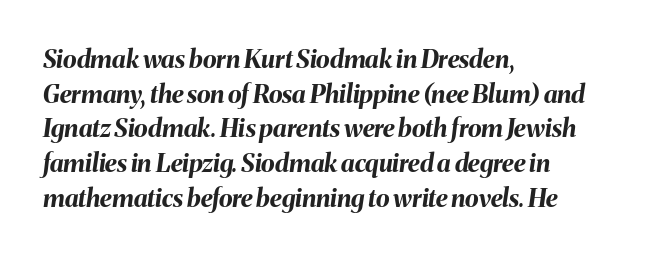
The passage shown is emphatically bold. Does the lettering tilt? It does — this is italic. Regular leading. Decoration check: the copy has no underline. Spacing between characters is what you'd get straight out of the box.
